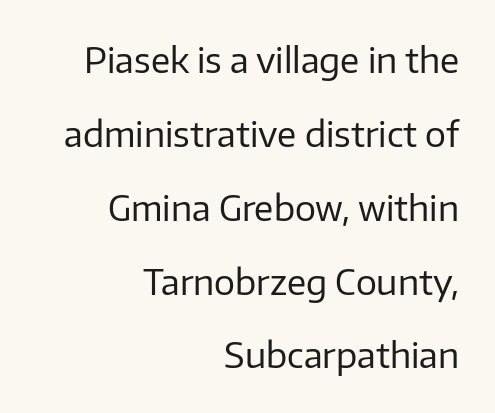
This sample uses a sans-serif face. Anything drawn beneath the words? Only blank space. Every character sits straight up, as roman type does. Quick note: interline space is abundant. Honestly, the letter spacing is just normal — you wouldn't notice it. Stroke mass is kept to a normal reading level or below.
